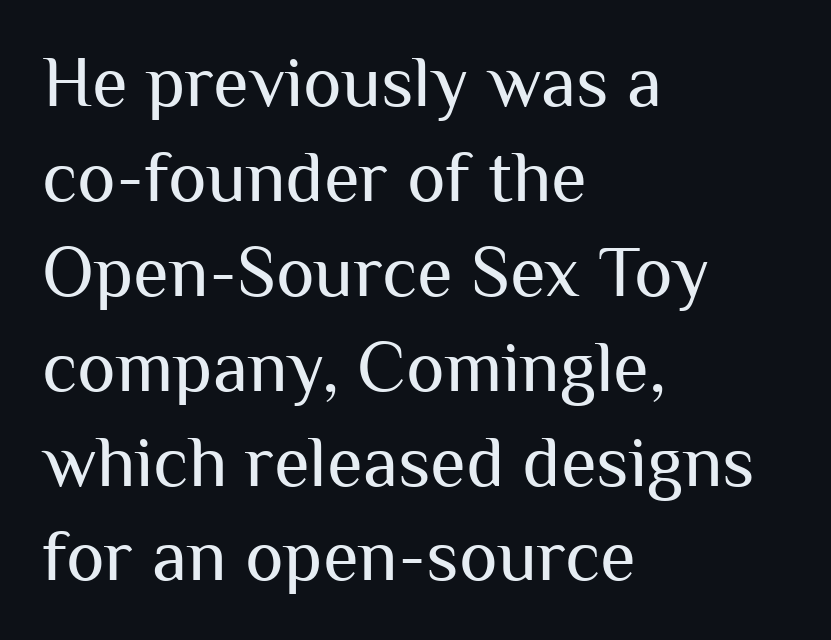
The image shows 73 px regular-weight sans-serif type, upright; set left-aligned, normal line spacing (1.3x), normal letter spacing, not underlined; medium stroke contrast and a medium x-height.
